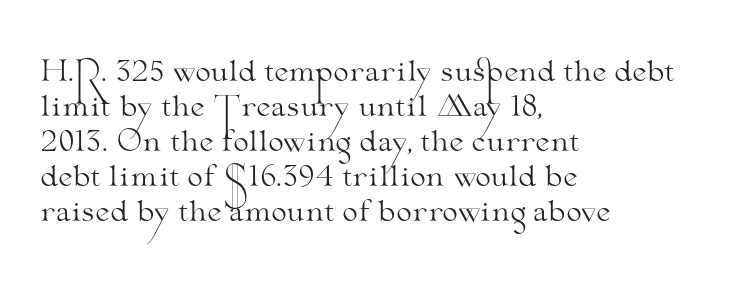
Q: Is the text bold? A: No.
Q: Is the text italic (slanted)? A: No, it is upright.
Q: Is the typeface a serif or a sans-serif typeface? A: Serif.
Q: Is the text underlined? A: No.
Q: How is the paragraph aligned? A: Left-aligned.
Q: Is the spacing between letters normal or unusually wide? A: Normal.
Q: Is the spacing between lines tight, normal or loose? A: Normal.
Q: Width (condensed, normal, or wide)? A: Wide.
Q: Stroke contrast? A: Medium.
Q: x-height? A: Small.
Q: Monospaced? A: No.
